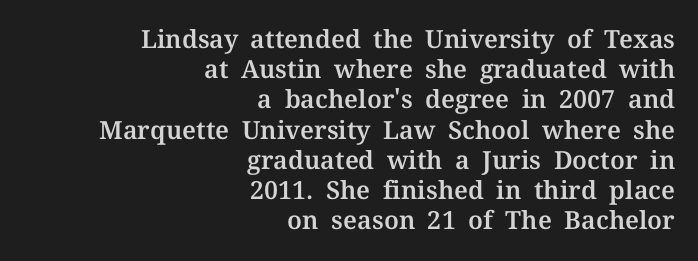
{"italic": "no", "underline": "no", "align": "right", "line_spacing_ratio": 1.21, "letter_spacing": "normal", "letter_spacing_em": 0.0, "glyph_px": 25}
